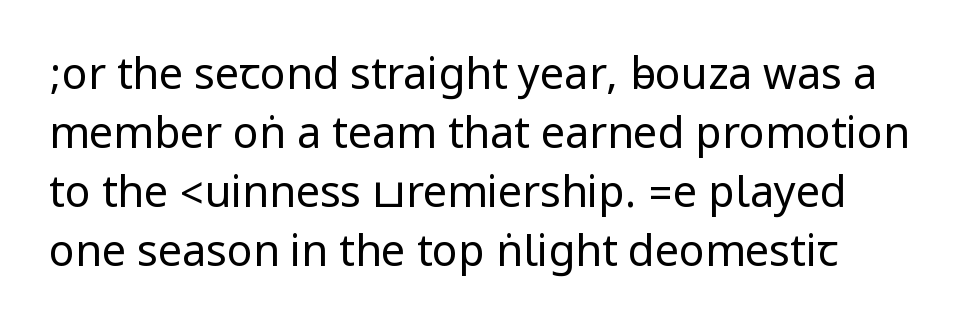
Q: Is the text bold? A: No.
Q: Is the text italic (slanted)? A: No, it is upright.
Q: Is the typeface a serif or a sans-serif typeface? A: Sans-serif.
Q: Is the text underlined? A: No.
Q: Is the spacing between letters normal or unusually wide? A: Normal.
Q: Is the spacing between lines tight, normal or loose? A: Normal.
Q: Width (condensed, normal, or wide)? A: Condensed.
Q: Stroke contrast? A: Low.
